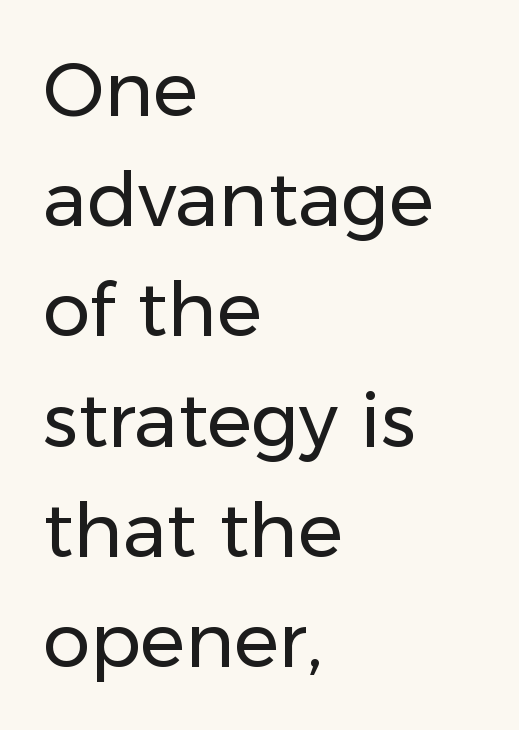
The image shows 75 px regular-weight sans-serif type, upright; set left-aligned, normal line spacing (1.47x), normal letter spacing, not underlined; low stroke contrast and a medium x-height.
